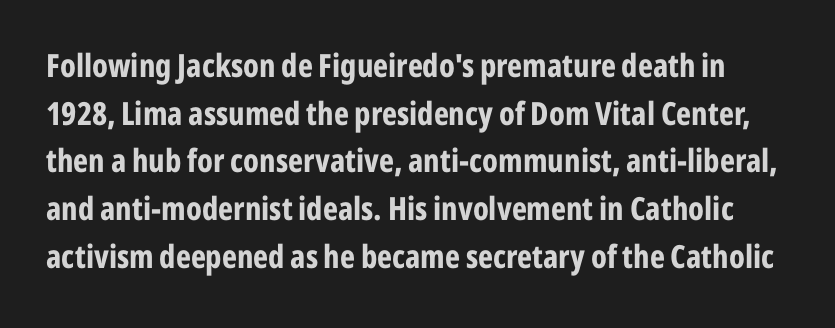
{"serif": "no", "italic": "no", "bold": "yes", "weight": "bold", "width": "condensed", "stroke_contrast": "low", "x_height": "medium", "monospaced": "no", "underline": "no", "line_spacing": "normal", "line_spacing_ratio": 1.49, "letter_spacing": "normal", "letter_spacing_em": 0.0, "glyph_px": 32}
